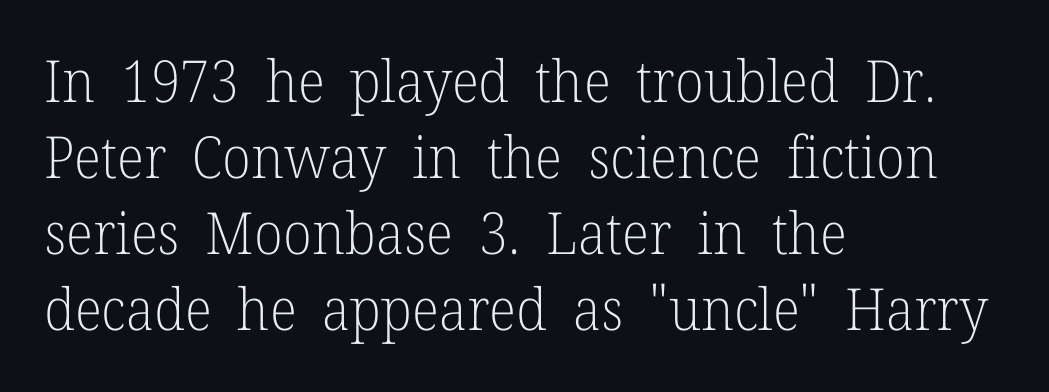
Italic? Not at all — the glyphs are vertical. Check where the strokes stop: tiny serifs finish them off. The face used here is proportionally spaced, like ordinary book or web type. The passage shown has conventional tracking throughout. The paragraph shown leans on its left margin. Students, observe: this is what conventionally led text looks like.
